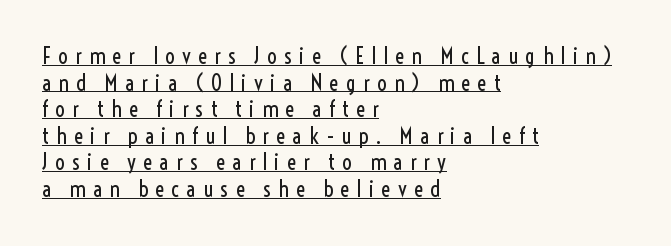
This sample uses an upright cut, with every glyph sitting square on the baseline. The rag falls on the right side of this text block. The words here are underlined. Weight: not bold — regular or lighter. The gaps between neighbouring characters are conspicuously large.
